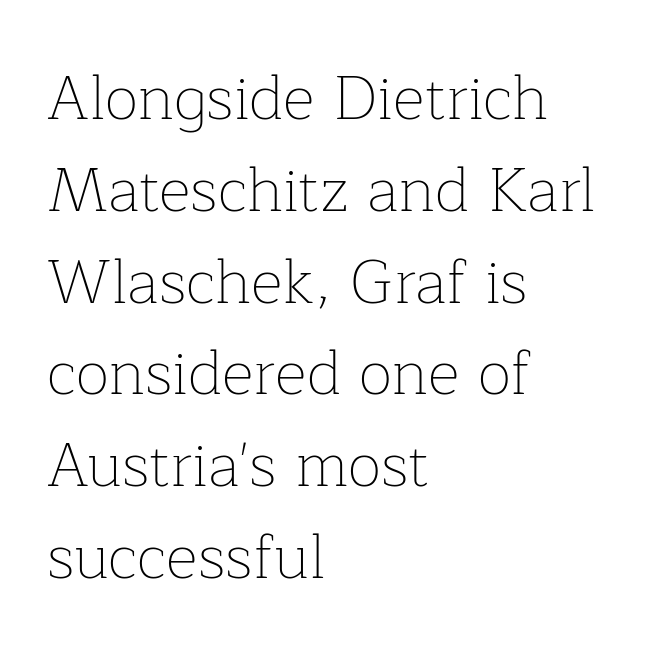
The letterforms sit at book weight or below. The letters stand straight up with perfectly vertical stems. Glyph-to-glyph distance matches everyday printed text. Honestly, the row spacing looks completely unremarkable. Is this a fixed-width face? No — the glyphs have proportional, varying widths.
